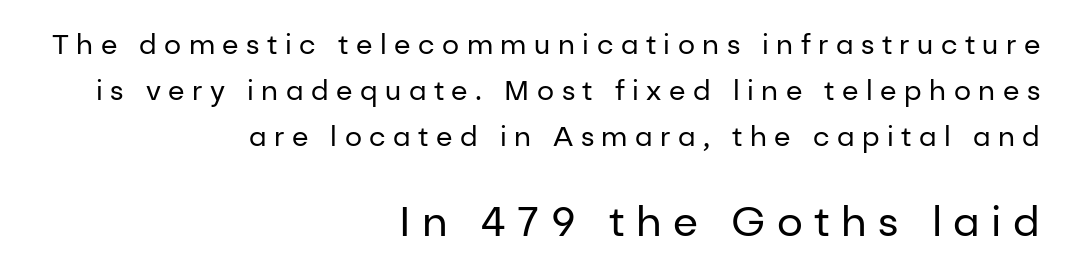
The image shows 41 px regular-weight sans-serif type, upright; set right-aligned, line spacing 1.71x, unusually wide letter spacing (+0.28 em), not underlined; the second (bottom) block is 1.52x larger; low stroke contrast and a medium x-height.
